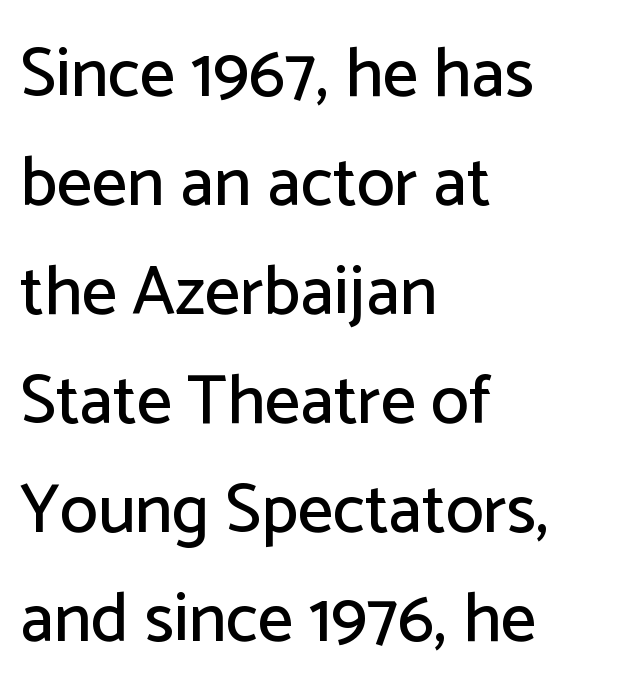
You could call the tracking neutral — neither tight nor loose. Decoration check: the copy has no underline. You can tell it's not italic because the verticals are truly vertical. Where is the straight margin? On the left. Nothing sits at the stroke ends, so this counts as sans-serif.
